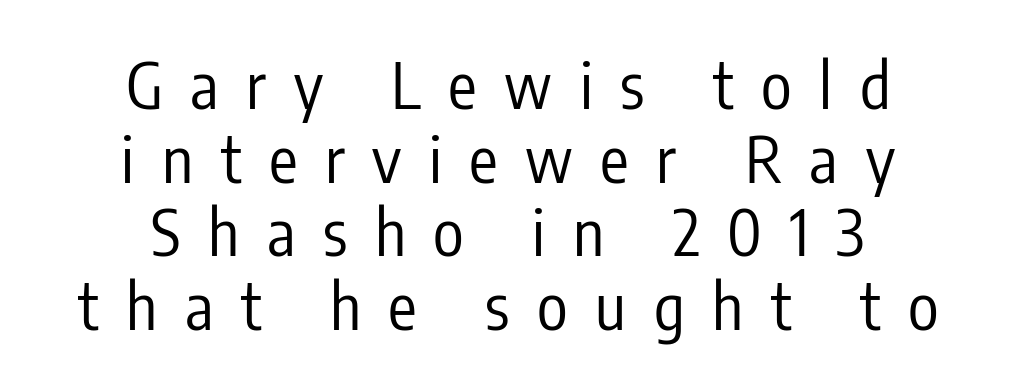
Weight: not bold — regular or lighter. Caption: multi-line text, centered on the measure. Does the lettering tilt? It doesn't — this is upright. No feet cap the strokes, marking this as sans-serif type. Substantial extra tracking has been applied to these lines.
